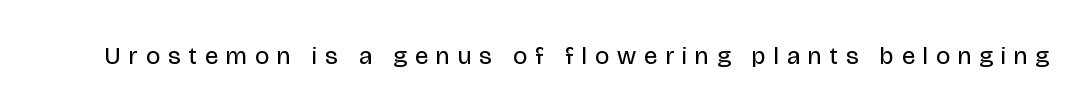
The image shows 25 px text type, upright; set unusually wide letter spacing (+0.33 em), not underlined.
